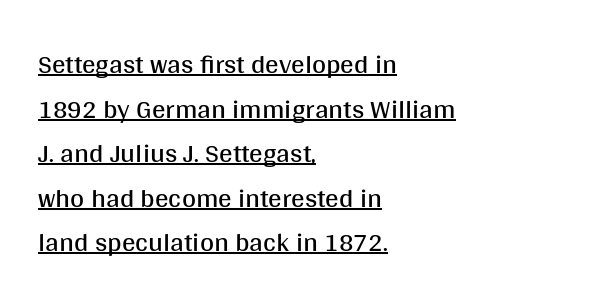
{"italic": "no", "bold": "no", "underline": "yes", "align": "left", "line_spacing": "normal", "line_spacing_ratio": 1.65, "letter_spacing": "normal", "letter_spacing_em": 0.0, "glyph_px": 27}
